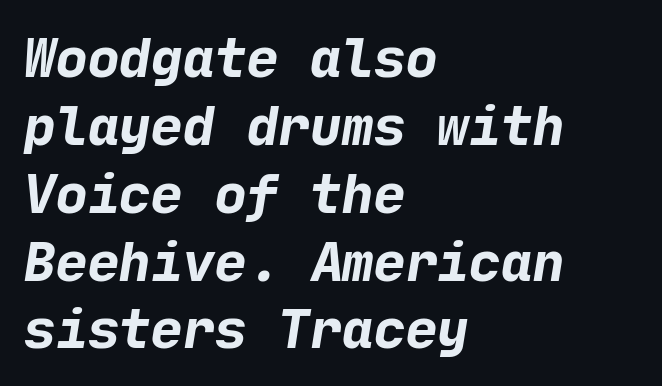
Strong, thick strokes mark this as bold type. The strip under each line holds only bare page. The compositor pushed each line to the left boundary. A typesetter would label this face a sans. Vertical spacing — default. The type is set solid horizontally, with unmodified tracking.
